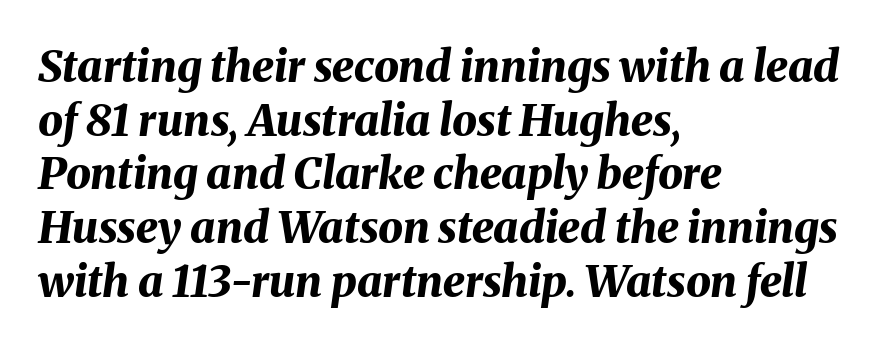
Q: Is the text bold? A: Yes.
Q: Is the text italic (slanted)? A: Yes, it leans right by about 8 degrees.
Q: Is the text underlined? A: No.
Q: How is the paragraph aligned? A: Left-aligned.
Q: Is the spacing between letters normal or unusually wide? A: Normal.
Q: Width (condensed, normal, or wide)? A: Normal.
Q: Stroke contrast? A: Medium.
Q: x-height? A: Medium.
Q: Monospaced? A: No.
